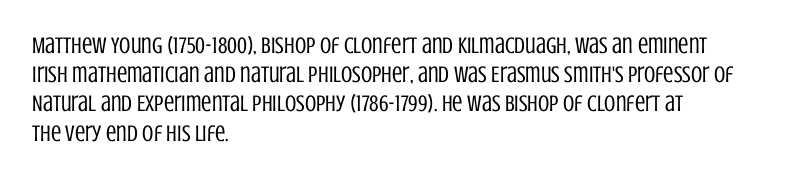
Nothing unusual about the tracking: characters are spaced as the font intends. Caption: multi-line text, flush left, ragged right. How would I describe the line gaps? Plain and ordinary. Unbolded letterforms with no extra heft.
